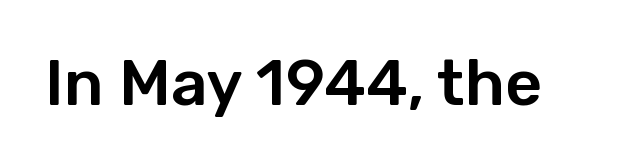
Inter-character spacing is left at the font's built-in metrics. Looks like regular typesetting: each glyph gets only the width it needs. The lettering stays uniformly vertical, giving the passage a roman look. A bare baseline throughout the passage. Observe the absence of serifs on each vertical stroke in this sample.
